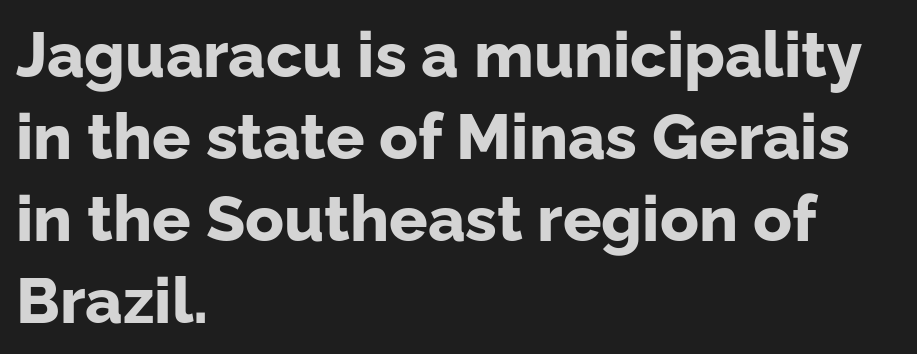
This sample has the flowing, uneven cadence of proportional lettering. The text was rendered using a sans face with plain stroke endings. Posture: upright roman. Heavy-handed strokes throughout: this text is bold. The lines are quadded left.
